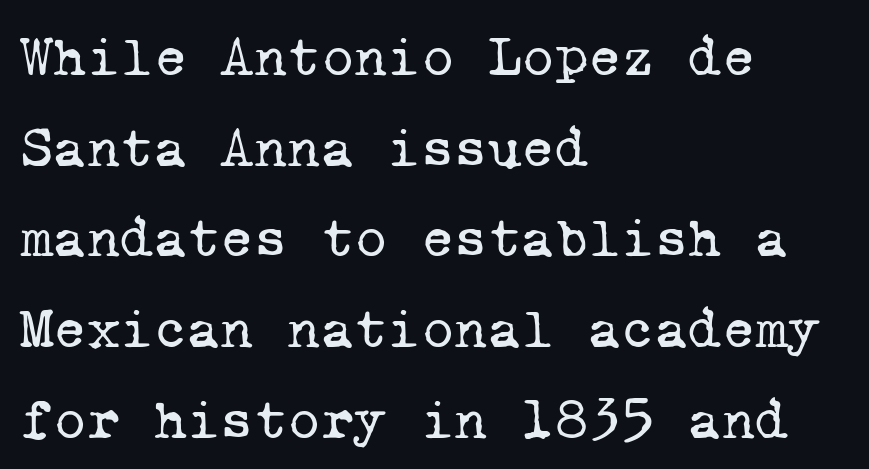
The letters march in equal steps, a hallmark of fixed-pitch type. A clean baseline with only descenders dipping below it. These lines are set flush left with a ragged right edge. Observe the ordinary spacing: letters are neighbours, not strangers. One glance says typical: line gaps are just what's usual. Yep, those are serifs on the letters.
